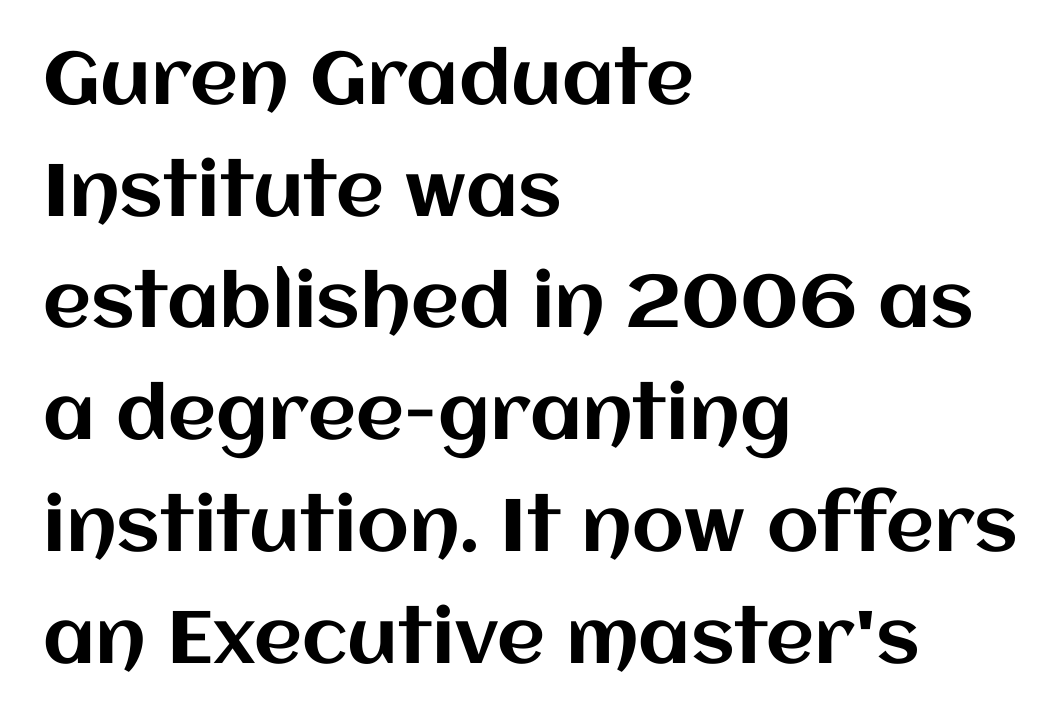
The rows are spaced the way most documents space them. Notice how the stems are strictly vertical — no italics here. The string is rendered with underlining switched off. Do the characters align in a grid? No, the font is proportional. The setting favours the left margin, as ordinary paragraphs usually do. Is the letter spacing exaggerated? No — it looks like the ordinary default.
